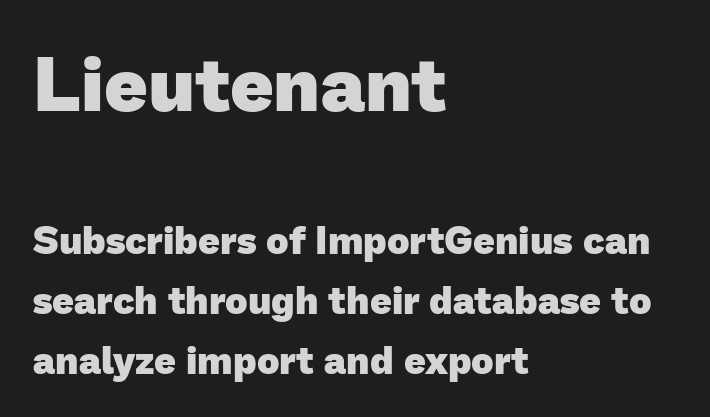
The image shows 76 px heavy sans-serif type; set left-aligned, normal line spacing (1.59x), normal letter spacing, not underlined; the first (top) block is 2.0x larger; low stroke contrast and a medium x-height.
